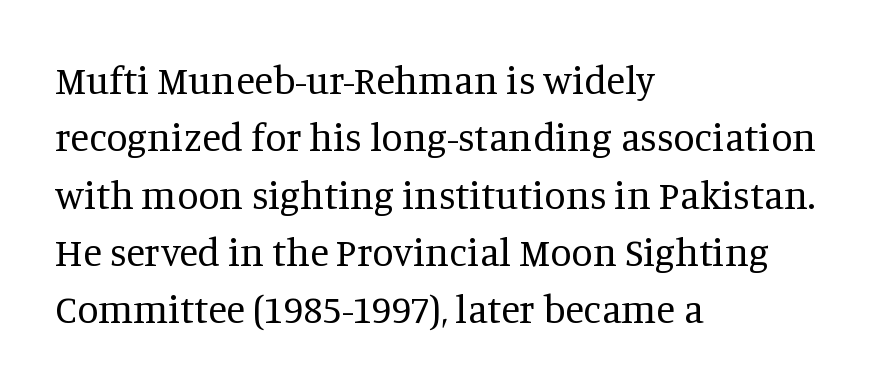
Q: Is the text bold? A: No.
Q: Is the text italic (slanted)? A: No, it is upright.
Q: Is the typeface a serif or a sans-serif typeface? A: Serif.
Q: Is the text underlined? A: No.
Q: How is the paragraph aligned? A: Left-aligned.
Q: Is the spacing between letters normal or unusually wide? A: Normal.
Q: Is the spacing between lines tight, normal or loose? A: Normal.
Q: Width (condensed, normal, or wide)? A: Normal.
Q: Stroke contrast? A: Medium.
Q: x-height? A: Large.
Q: Monospaced? A: No.
